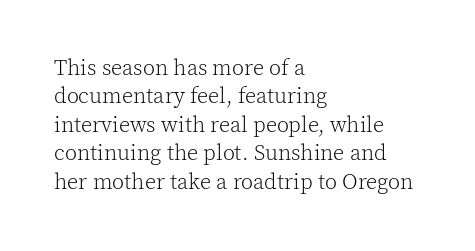
The image shows 22 px text type, upright; set left-aligned, normal line spacing (1.29x), normal letter spacing, not underlined.
